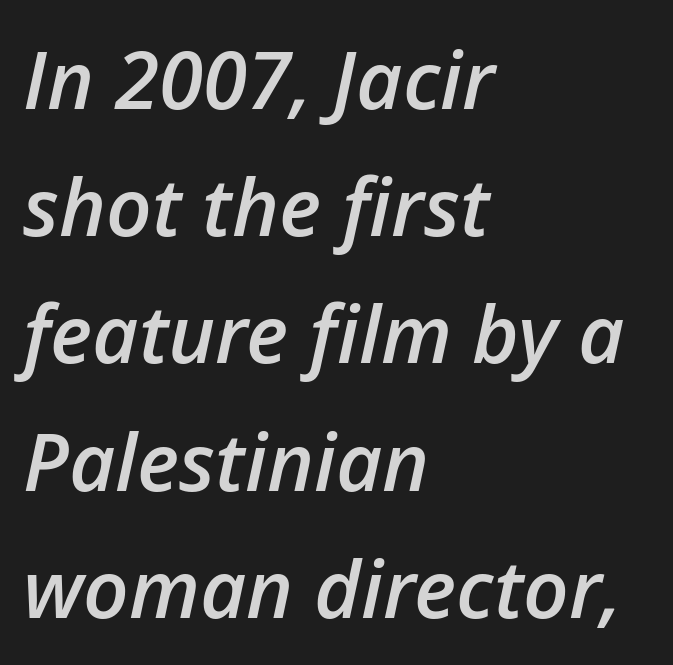
{"italic": "yes", "lean": "right", "slant_degrees": 12, "bold": "semi", "weight": "semibold", "width": "normal", "stroke_contrast": "low", "x_height": "medium", "monospaced": "no", "underline": "no", "align": "left", "line_spacing": "normal", "line_spacing_ratio": 1.59, "letter_spacing": "normal", "letter_spacing_em": 0.0, "glyph_px": 80}
